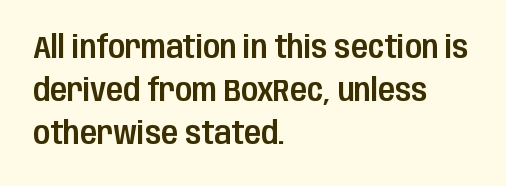
Q: Is the text italic (slanted)? A: No, it is upright.
Q: Is the typeface a serif or a sans-serif typeface? A: Sans-serif.
Q: Is the text underlined? A: No.
Q: How is the paragraph aligned? A: Left-aligned.
Q: Is the spacing between letters normal or unusually wide? A: Normal.
Q: Is the spacing between lines tight, normal or loose? A: Normal.
Q: Width (condensed, normal, or wide)? A: Condensed.
Q: Stroke contrast? A: Low.
Q: x-height? A: Large.
Q: Monospaced? A: No.
